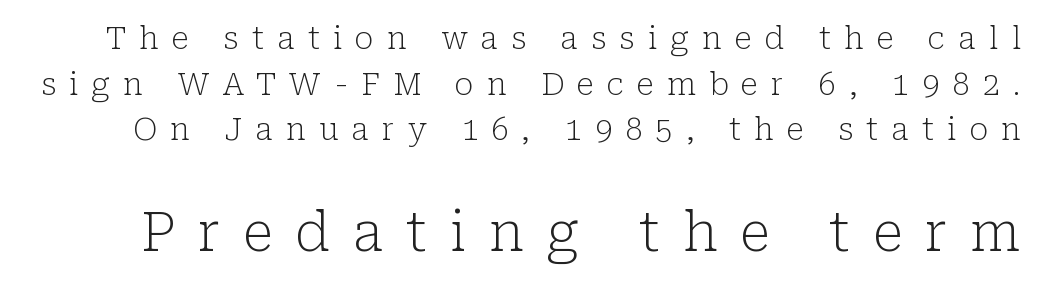
Q: Is the text bold? A: No.
Q: Is the text italic (slanted)? A: No, it is upright.
Q: Is the typeface a serif or a sans-serif typeface? A: Serif.
Q: Is the text underlined? A: No.
Q: Is the spacing between letters normal or unusually wide? A: Unusually wide.
Q: Is the spacing between lines tight, normal or loose? A: Normal.
Q: Which block of text is set in a larger size, the first (top) or the second (bottom)? A: The second (bottom) one.
Q: Width (condensed, normal, or wide)? A: Normal.
Q: Stroke contrast? A: Low.
Q: x-height? A: Medium.
Q: Monospaced? A: No.
